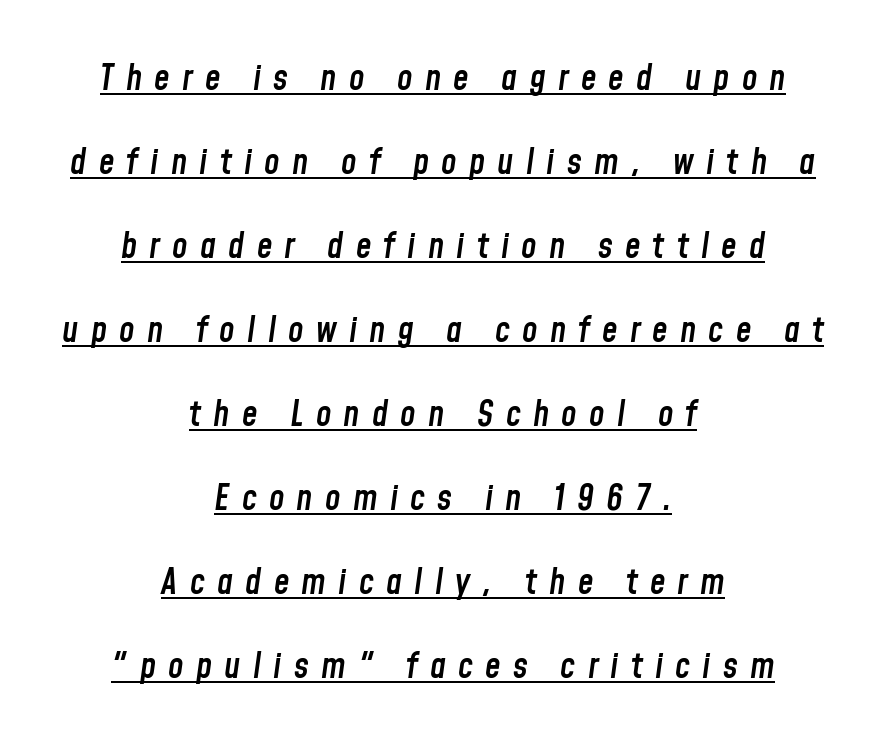
{"italic": "yes", "lean": "right", "slant_degrees": 8, "bold": "semi", "weight": "semibold", "width": "condensed", "stroke_contrast": "low", "x_height": "medium", "monospaced": "no", "underline": "yes", "align": "center", "line_spacing": "loose", "line_spacing_ratio": 2.4, "letter_spacing": "wide", "letter_spacing_em": 0.35, "glyph_px": 35}
